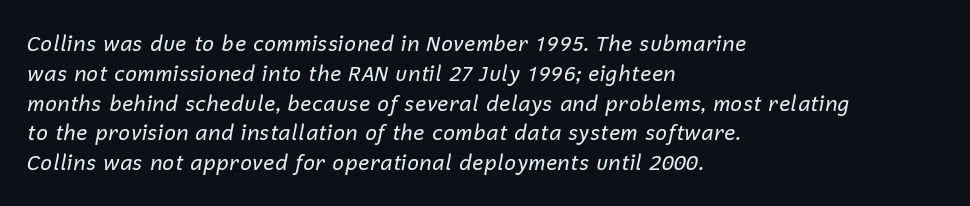
The passage shown leans; its letterforms are oblique. In terms of leading, this rendering sits right in the middle. The weight tops out at a normal text grade. The passage is arranged the way most books set body copy — flush left.
